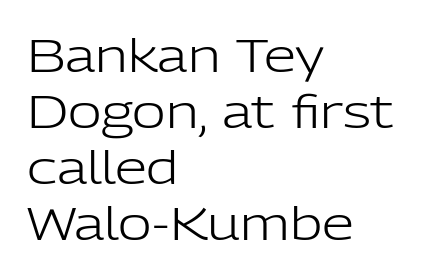
The image shows 46 px light sans-serif type, upright; set left-aligned, line spacing 1.22x, normal letter spacing, not underlined; low stroke contrast and a medium x-height.
